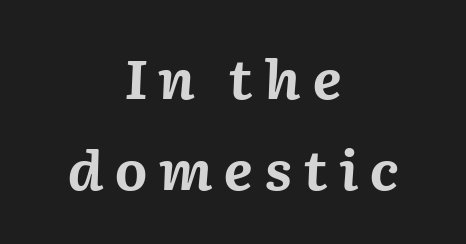
{"italic": "yes", "lean": "right", "slant_degrees": 2, "bold": "yes", "weight": "bold", "width": "normal", "stroke_contrast": "medium", "x_height": "medium", "monospaced": "no", "underline": "no", "align": "center", "line_spacing_ratio": 1.72, "letter_spacing": "wide", "letter_spacing_em": 0.2, "glyph_px": 53}
